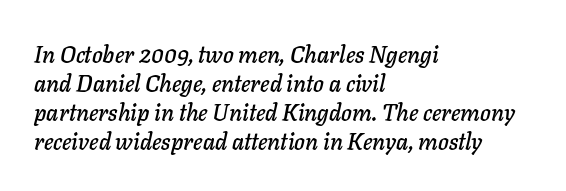
Q: Is the text italic (slanted)? A: Yes, it leans right by about 11 degrees.
Q: Is the text underlined? A: No.
Q: How is the paragraph aligned? A: Left-aligned.
Q: Is the spacing between letters normal or unusually wide? A: Normal.
Q: Is the spacing between lines tight, normal or loose? A: Normal.
